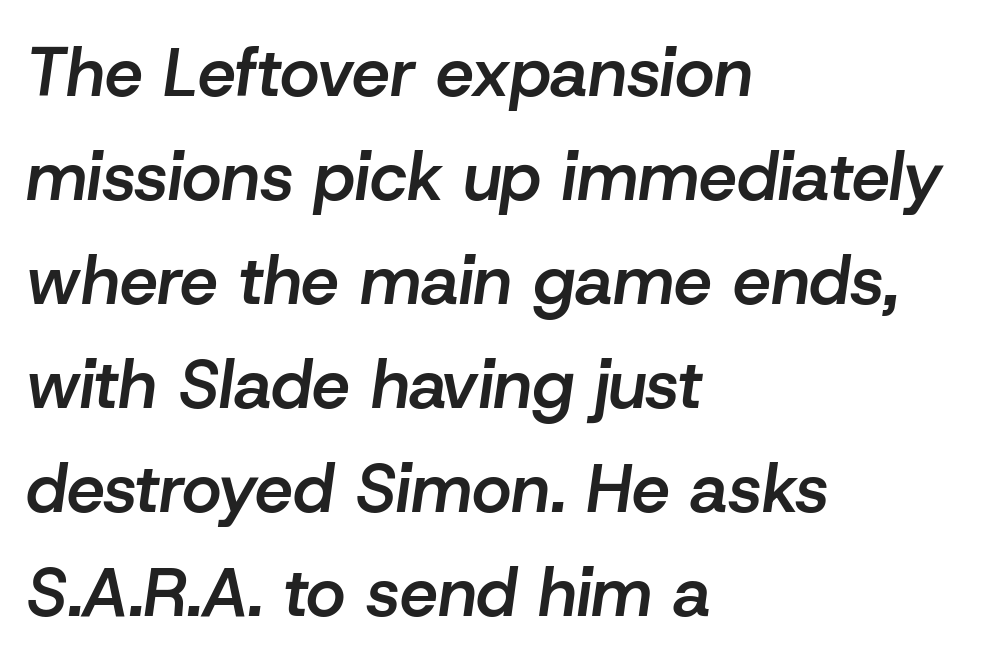
Q: Is the text bold? A: Semi-bold.
Q: Is the text italic (slanted)? A: Yes, it leans right by about 8 degrees.
Q: Is the text underlined? A: No.
Q: How is the paragraph aligned? A: Left-aligned.
Q: Is the spacing between letters normal or unusually wide? A: Normal.
Q: Is the spacing between lines tight, normal or loose? A: Normal.
Q: Width (condensed, normal, or wide)? A: Normal.
Q: Stroke contrast? A: Low.
Q: x-height? A: Medium.
Q: Monospaced? A: No.
